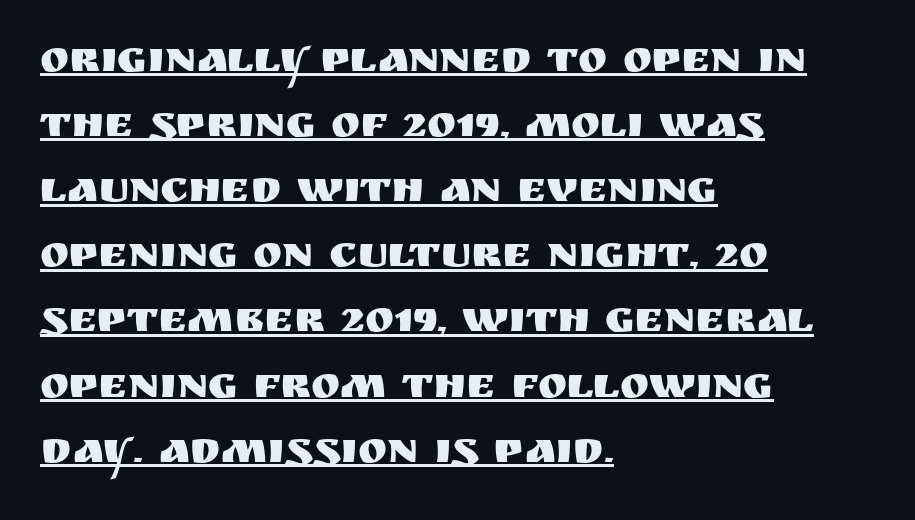
The image shows 44 px sans-serif type, upright; set left-aligned, normal line spacing (1.48x), normal letter spacing, underlined; medium stroke contrast and a large x-height.
